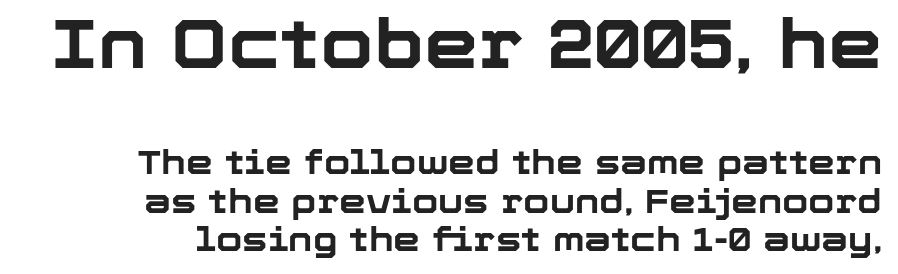
{"serif": "no", "italic": "no", "bold": "yes", "weight": "bold", "width": "normal", "stroke_contrast": "low", "x_height": "medium", "monospaced": "no", "underline": "no", "line_spacing": "tight", "line_spacing_ratio": 1.12, "letter_spacing": "normal", "letter_spacing_em": 0.0, "larger_block": "first", "size_ratio": 2.03, "glyph_px": 69}
